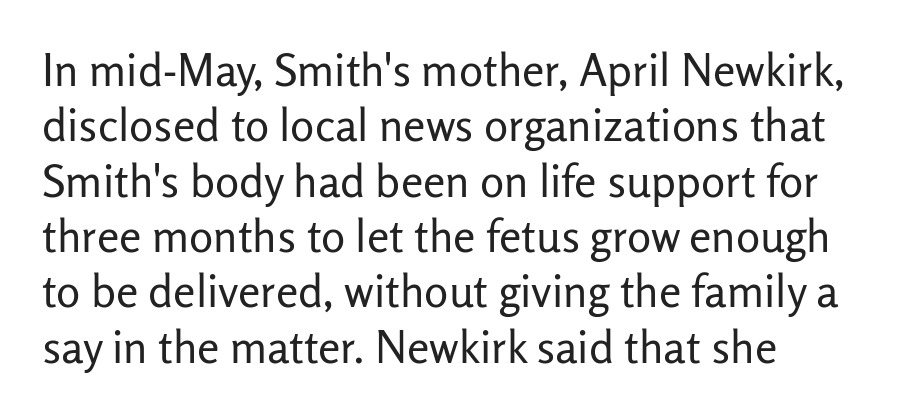
The image shows 45 px regular-weight sans-serif type, upright; set line spacing 1.23x, normal letter spacing, not underlined; low stroke contrast and a medium x-height.
